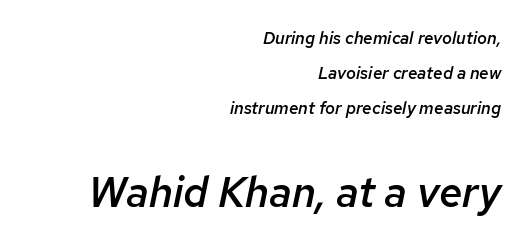
{"italic": "yes", "lean": "right", "slant_degrees": 12, "bold": "semi", "weight": "semibold", "width": "normal", "stroke_contrast": "low", "x_height": "medium", "monospaced": "no", "underline": "no", "align": "right", "line_spacing": "loose", "line_spacing_ratio": 2.05, "letter_spacing": "normal", "letter_spacing_em": 0.0, "larger_block": "second", "size_ratio": 2.47, "glyph_px": 42}
